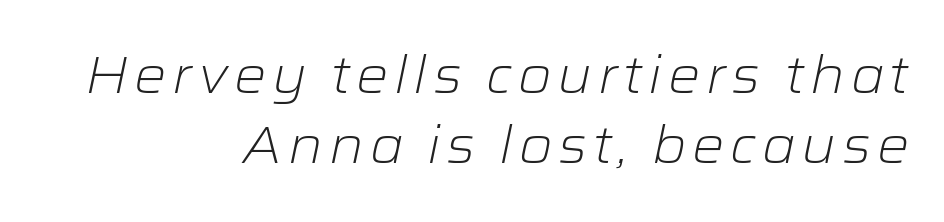
Q: Is the text bold? A: No.
Q: Is the text italic (slanted)? A: Yes, it leans right by about 12 degrees.
Q: Is the text underlined? A: No.
Q: How is the paragraph aligned? A: Right-aligned.
Q: Is the spacing between lines tight, normal or loose? A: Normal.
Q: Width (condensed, normal, or wide)? A: Wide.
Q: Stroke contrast? A: Low.
Q: x-height? A: Medium.
Q: Monospaced? A: No.
